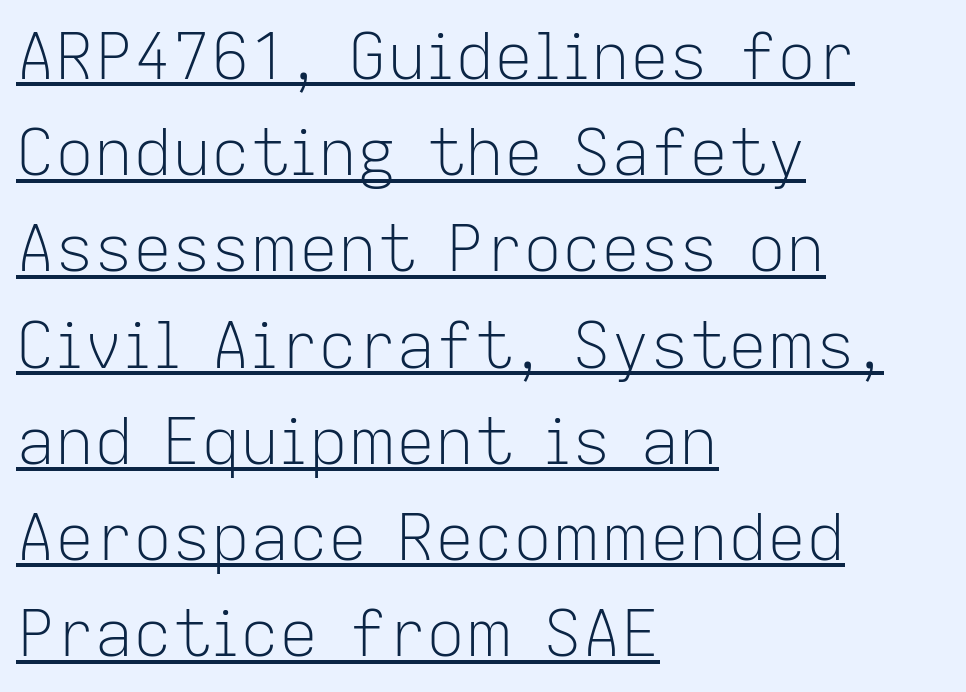
No feet cap the strokes, marking this as sans-serif type. Teacher's note: observe the even left margin — that is flush-left alignment. Caption: lettering with a line underneath. The typography opts for an upright posture over an oblique one. Nothing unusual about the tracking: characters are spaced as the font intends.
